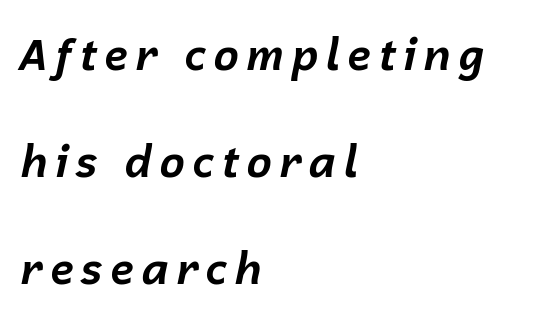
{"italic": "yes", "lean": "right", "slant_degrees": 12, "bold": "yes", "weight": "bold", "width": "normal", "stroke_contrast": "low", "x_height": "medium", "monospaced": "no", "underline": "no", "align": "left", "line_spacing": "loose", "line_spacing_ratio": 2.43, "glyph_px": 44}
